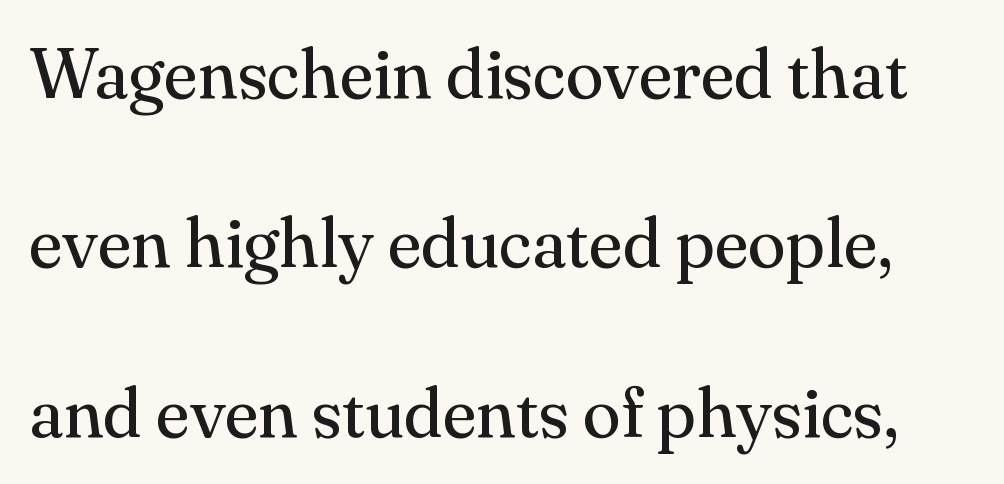
Typographically, this falls in the serif category. Designer's note — italics off, roman on. Look at the tracking — it's just the regular setting, nothing added. Is this a fixed-width face? No — the glyphs have proportional, varying widths.
